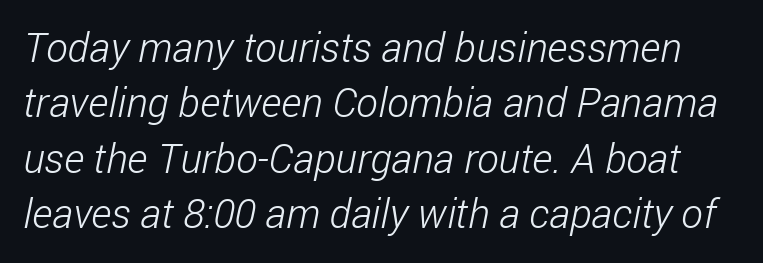
Q: Is the text bold? A: No.
Q: Is the typeface a serif or a sans-serif typeface? A: Sans-serif.
Q: Is the text underlined? A: No.
Q: Is the spacing between letters normal or unusually wide? A: Normal.
Q: Is the spacing between lines tight, normal or loose? A: Normal.
Q: Width (condensed, normal, or wide)? A: Condensed.
Q: Stroke contrast? A: Low.
Q: x-height? A: Medium.
Q: Monospaced? A: No.
